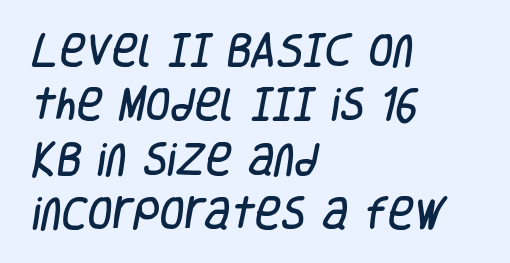
Q: Is the typeface a serif or a sans-serif typeface? A: Sans-serif.
Q: Is the text underlined? A: No.
Q: How is the paragraph aligned? A: Left-aligned.
Q: Is the spacing between letters normal or unusually wide? A: Normal.
Q: Is the spacing between lines tight, normal or loose? A: Normal.
Q: Width (condensed, normal, or wide)? A: Condensed.
Q: Stroke contrast? A: Low.
Q: x-height? A: Large.
Q: Monospaced? A: No.
